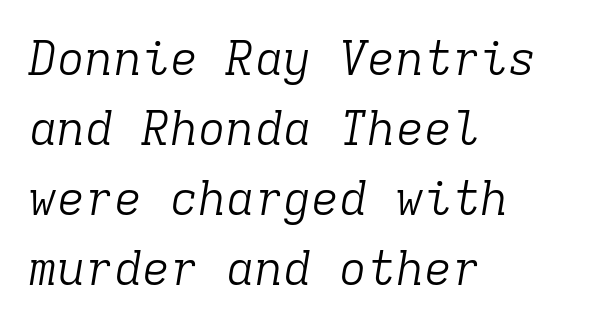
{"serif": "yes", "italic": "yes", "lean": "right", "slant_degrees": 9, "bold": "no", "weight": "light", "width": "normal", "stroke_contrast": "low", "x_height": "medium", "monospaced": "yes", "underline": "no", "align": "left", "line_spacing": "normal", "line_spacing_ratio": 1.49, "letter_spacing": "normal", "letter_spacing_em": 0.0, "glyph_px": 47}
